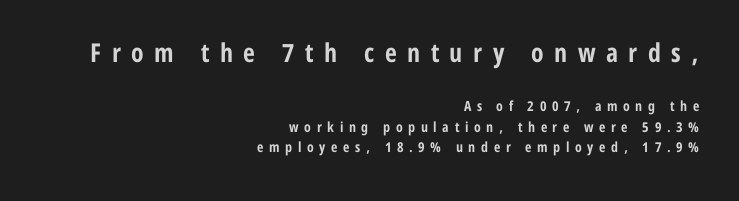
Vertical spacing — default. The space directly below the letters is spotless. Of the two passages, the one on top uses the larger point size. Rendered with straight, roman letterforms. Line ends are locked; line starts wander.
